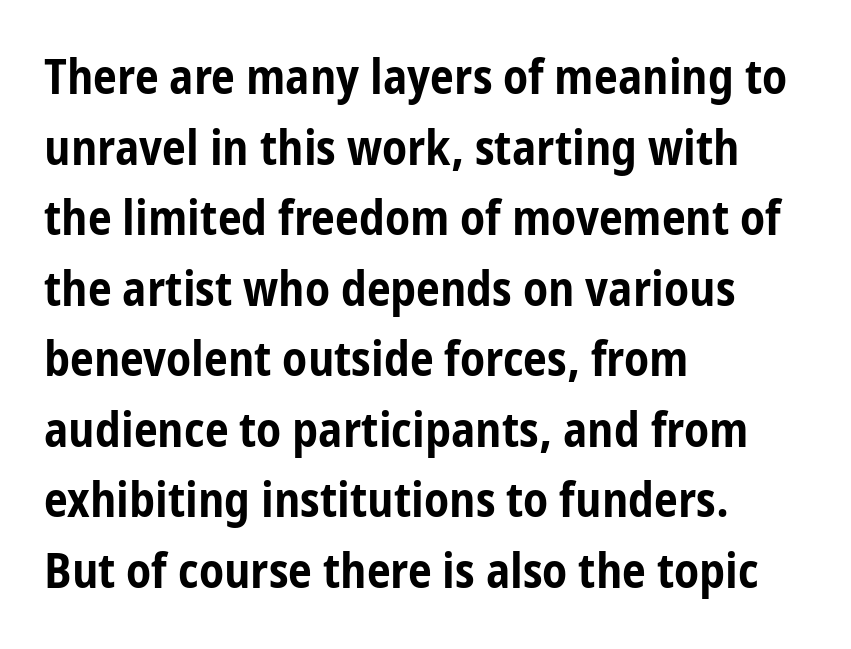
{"serif": "no", "italic": "no", "bold": "yes", "weight": "bold", "width": "condensed", "stroke_contrast": "low", "x_height": "medium", "monospaced": "no", "underline": "no", "align": "left", "line_spacing": "normal", "line_spacing_ratio": 1.47, "letter_spacing": "normal", "letter_spacing_em": 0.0, "glyph_px": 48}
